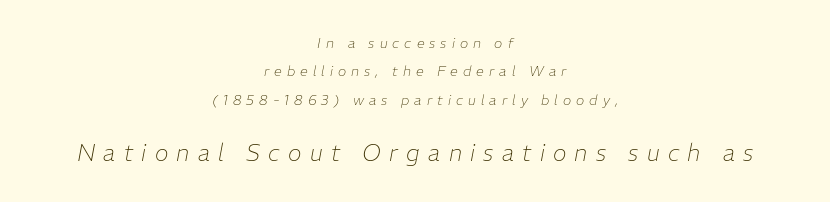
{"italic": "yes", "lean": "right", "slant_degrees": 11, "bold": "no", "underline": "no", "align": "center", "line_spacing": "loose", "line_spacing_ratio": 2.03, "letter_spacing": "wide", "letter_spacing_em": 0.36, "larger_block": "second", "size_ratio": 1.64, "glyph_px": 23}
